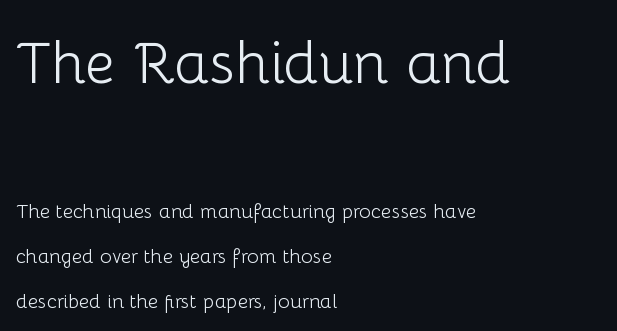
Does the type have serifs? No, each stem ends abruptly. Does the leading feel generous? Absolutely, it's lavish. You could not count columns in this text — the font is proportionally spaced. Between one letter and the next there's only the usual sliver of space. The axis of the letterforms is exactly vertical.
